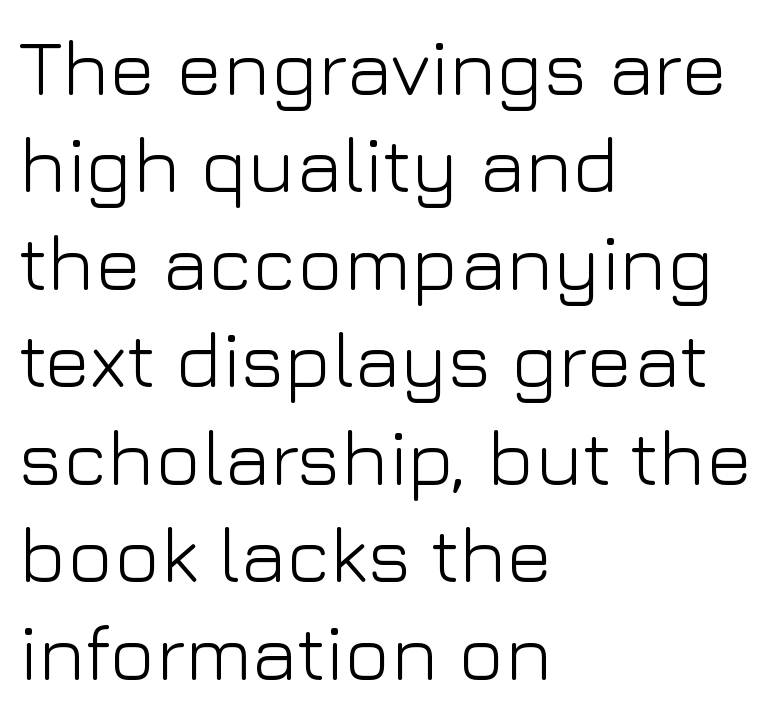
Q: Is the text bold? A: No.
Q: Is the text italic (slanted)? A: No, it is upright.
Q: Is the typeface a serif or a sans-serif typeface? A: Sans-serif.
Q: Is the text underlined? A: No.
Q: How is the paragraph aligned? A: Left-aligned.
Q: Is the spacing between letters normal or unusually wide? A: Normal.
Q: Is the spacing between lines tight, normal or loose? A: Normal.
Q: Width (condensed, normal, or wide)? A: Normal.
Q: Stroke contrast? A: Low.
Q: x-height? A: Medium.
Q: Monospaced? A: No.
